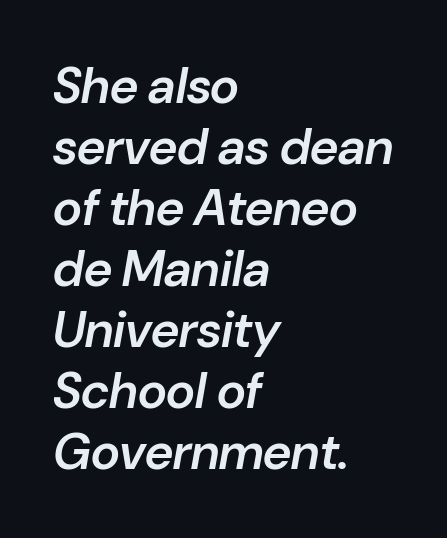
{"italic": "yes", "lean": "right", "slant_degrees": 10, "bold": "semi", "weight": "semibold", "width": "normal", "stroke_contrast": "low", "x_height": "medium", "monospaced": "no", "underline": "no", "align": "left", "line_spacing_ratio": 1.22, "letter_spacing": "normal", "letter_spacing_em": 0.0, "glyph_px": 50}
